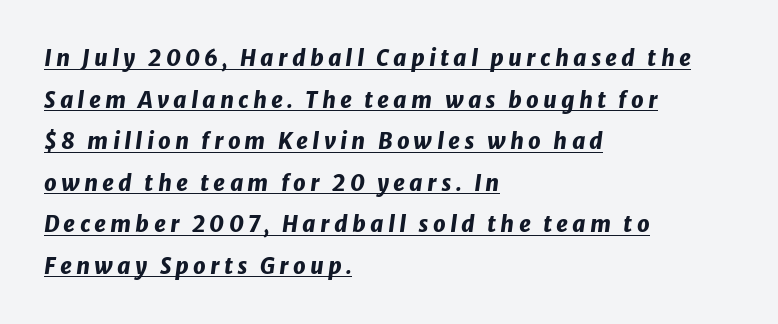
Q: Is the text bold? A: Yes.
Q: Is the text italic (slanted)? A: Yes, it leans right by about 8 degrees.
Q: Is the text underlined? A: Yes.
Q: How is the paragraph aligned? A: Left-aligned.
